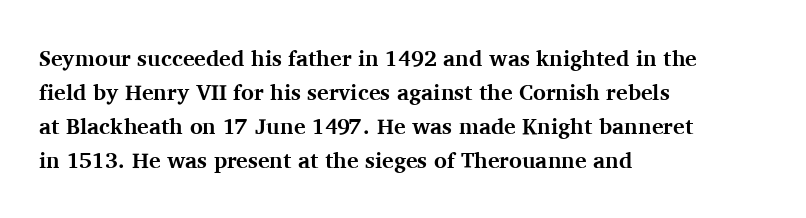
Q: Is the text bold? A: Yes.
Q: Is the text italic (slanted)? A: No, it is upright.
Q: Is the text underlined? A: No.
Q: How is the paragraph aligned? A: Left-aligned.
Q: Is the spacing between letters normal or unusually wide? A: Normal.
Q: Is the spacing between lines tight, normal or loose? A: Normal.
